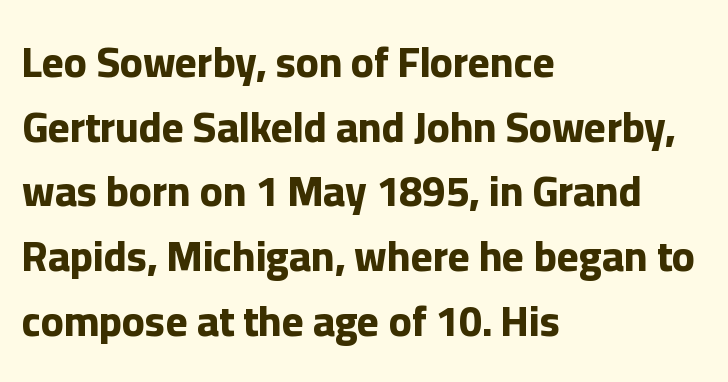
Q: Is the text bold? A: Yes.
Q: Is the text italic (slanted)? A: No, it is upright.
Q: Is the typeface a serif or a sans-serif typeface? A: Sans-serif.
Q: Is the text underlined? A: No.
Q: How is the paragraph aligned? A: Left-aligned.
Q: Is the spacing between letters normal or unusually wide? A: Normal.
Q: Is the spacing between lines tight, normal or loose? A: Normal.
Q: Width (condensed, normal, or wide)? A: Normal.
Q: Stroke contrast? A: Low.
Q: x-height? A: Medium.
Q: Monospaced? A: No.
